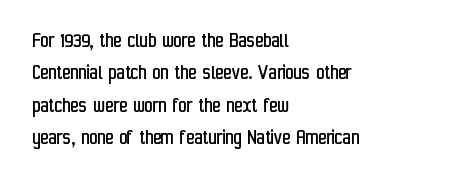
Does extra space separate the letters? No, they use regular spacing. Compared with a typical body face, this is equally light or lighter still. Casual observation: everything's shoved over to the left. This sample keeps an unexceptional amount of space between lines.
